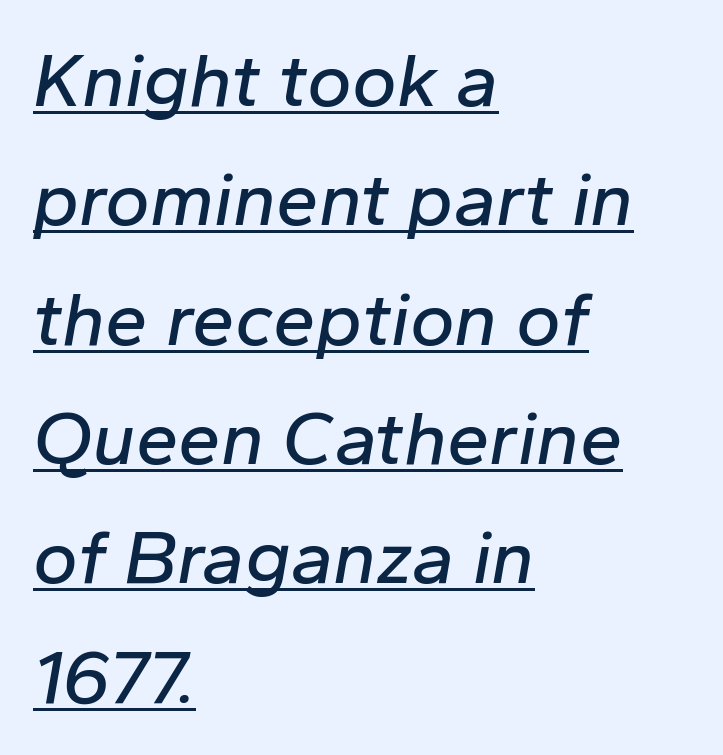
The image shows 76 px text type, italic (leaning right); set left-aligned, normal line spacing (1.57x), normal letter spacing, underlined; low stroke contrast and a medium x-height.
